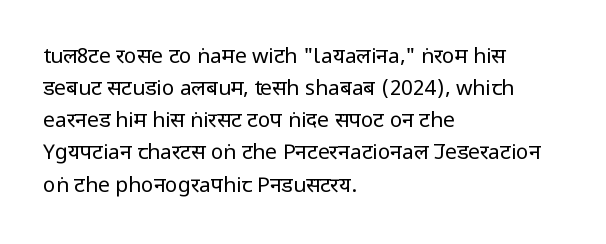
Q: Is the text bold? A: No.
Q: Is the text italic (slanted)? A: No, it is upright.
Q: Is the text underlined? A: No.
Q: How is the paragraph aligned? A: Left-aligned.
Q: Is the spacing between letters normal or unusually wide? A: Normal.
Q: Is the spacing between lines tight, normal or loose? A: Normal.
